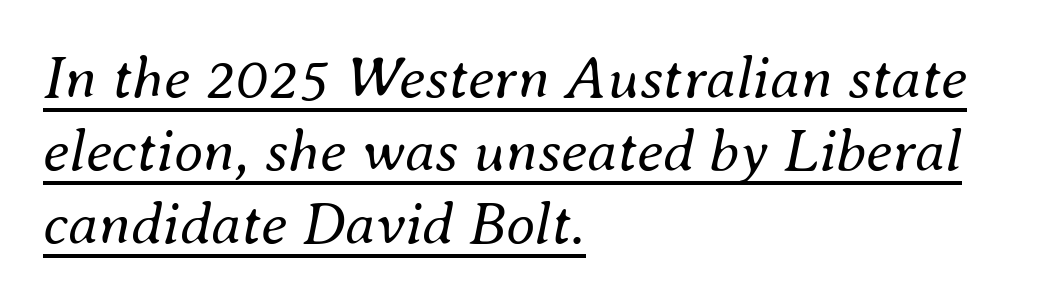
{"italic": "yes", "lean": "right", "slant_degrees": 8, "bold": "no", "weight": "regular", "width": "normal", "stroke_contrast": "medium", "x_height": "small", "monospaced": "no", "underline": "yes", "align": "left", "line_spacing_ratio": 1.22, "letter_spacing": "normal", "letter_spacing_em": 0.0, "glyph_px": 60}
